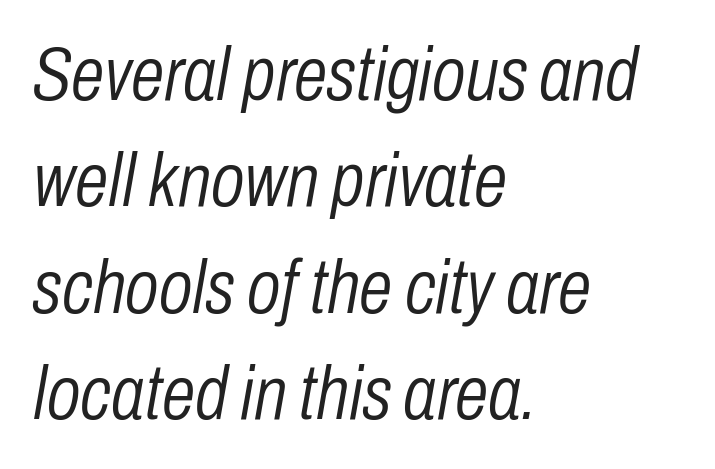
{"italic": "yes", "lean": "right", "slant_degrees": 10, "bold": "no", "weight": "light", "width": "condensed", "stroke_contrast": "low", "x_height": "medium", "monospaced": "no", "underline": "no", "align": "left", "line_spacing": "normal", "line_spacing_ratio": 1.4, "letter_spacing": "normal", "letter_spacing_em": 0.0, "glyph_px": 76}
